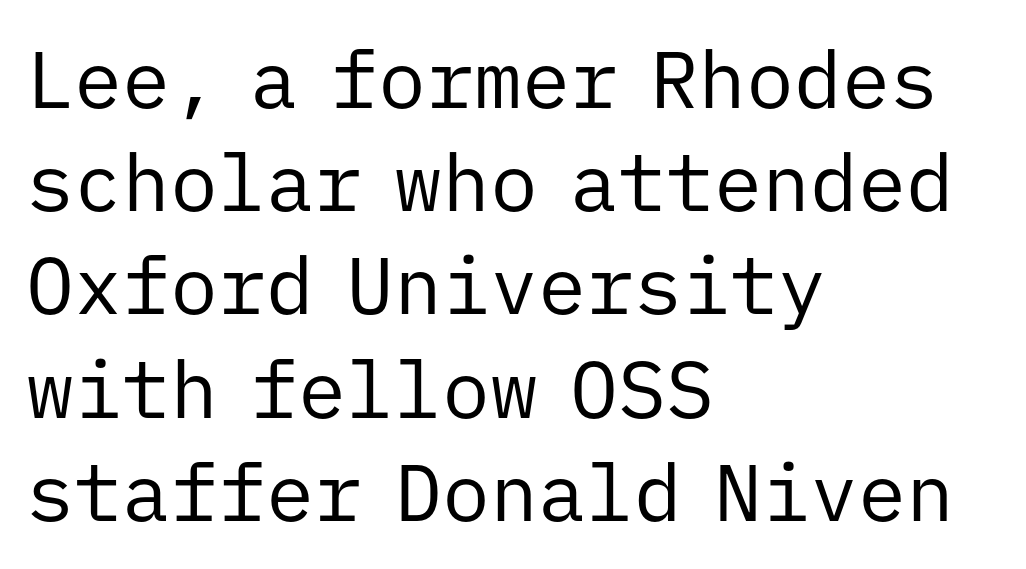
Glance below the letters and you will spot only blank space. The letters march in equal steps, a hallmark of fixed-pitch type. This sample uses a sans-serif face. Notice how descenders clear the ascenders below comfortably — that's standard leading. Posture: straight, roman, zero tilt.
